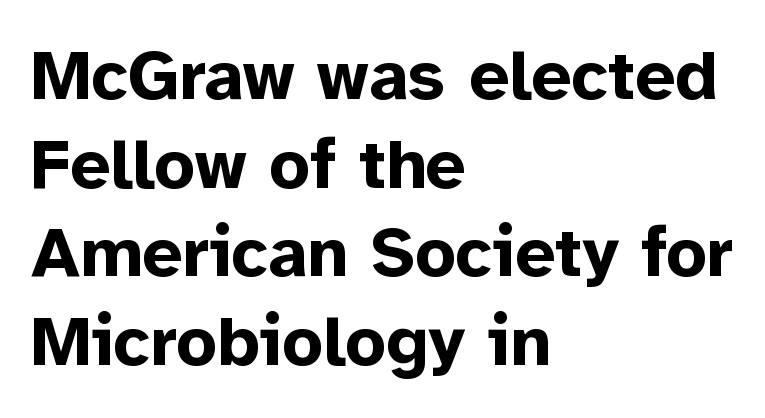
{"serif": "no", "italic": "no", "bold": "yes", "weight": "bold", "width": "normal", "stroke_contrast": "low", "x_height": "medium", "monospaced": "no", "underline": "no", "align": "left", "line_spacing": "normal", "line_spacing_ratio": 1.25, "letter_spacing": "normal", "letter_spacing_em": 0.0, "glyph_px": 71}
